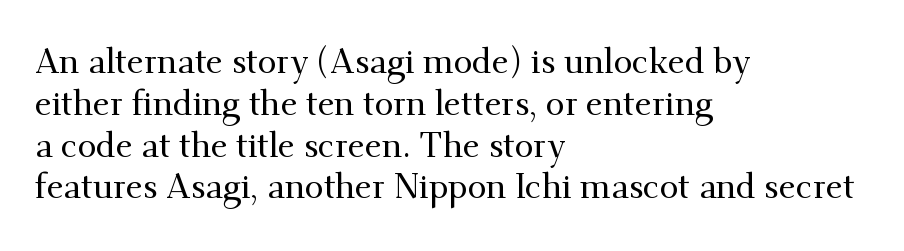
The text block is weighted toward the left margin, trailing off unevenly rightward. The gaps between neighbouring characters are ordinary and unremarkable. A typesetter would call this proportional, since set widths differ per character. Yep, those are serifs on the letters.
